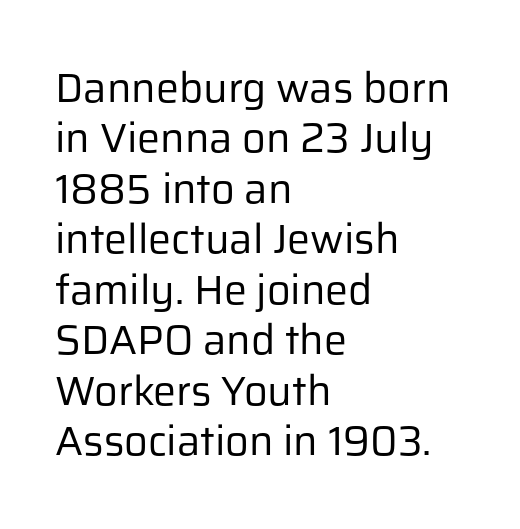
Q: Is the text bold? A: No.
Q: Is the text italic (slanted)? A: No, it is upright.
Q: Is the typeface a serif or a sans-serif typeface? A: Sans-serif.
Q: Is the text underlined? A: No.
Q: How is the paragraph aligned? A: Left-aligned.
Q: Is the spacing between letters normal or unusually wide? A: Normal.
Q: Width (condensed, normal, or wide)? A: Normal.
Q: Stroke contrast? A: Low.
Q: x-height? A: Medium.
Q: Monospaced? A: No.
